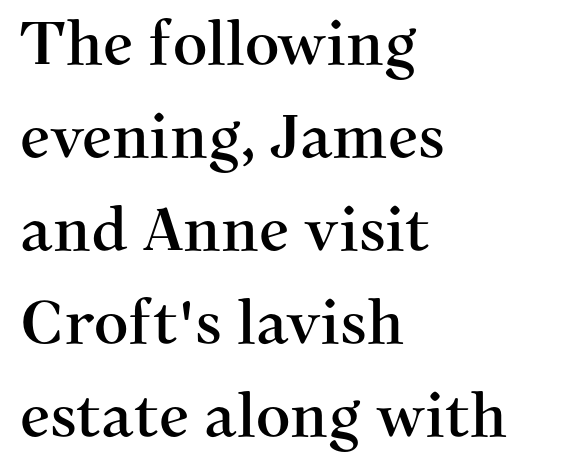
The image shows 60 px serif type, upright; set left-aligned, normal line spacing (1.55x), normal letter spacing, not underlined; medium stroke contrast and a medium x-height.
